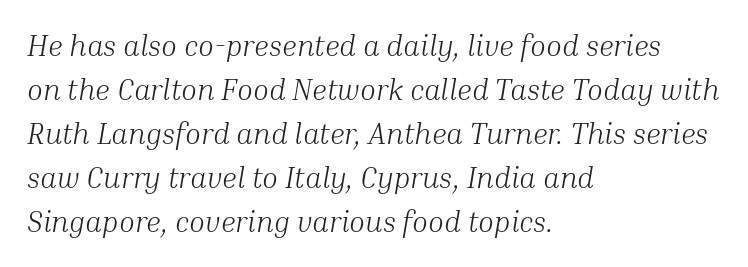
Q: Is the text bold? A: No.
Q: Is the text italic (slanted)? A: Yes, it leans right by about 10 degrees.
Q: Is the typeface a serif or a sans-serif typeface? A: Serif.
Q: Is the text underlined? A: No.
Q: How is the paragraph aligned? A: Left-aligned.
Q: Is the spacing between letters normal or unusually wide? A: Normal.
Q: Is the spacing between lines tight, normal or loose? A: Normal.
Q: Width (condensed, normal, or wide)? A: Normal.
Q: Stroke contrast? A: Medium.
Q: x-height? A: Medium.
Q: Monospaced? A: No.
